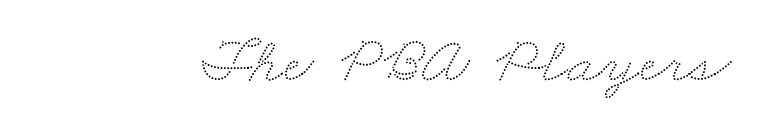
{"width": "wide", "stroke_contrast": "low", "x_height": "small", "monospaced": "no", "underline": "no", "letter_spacing": "normal", "letter_spacing_em": 0.0, "glyph_px": 66}
